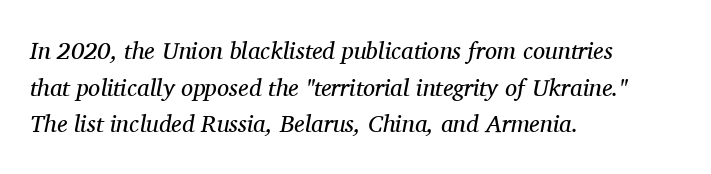
{"italic": "yes", "lean": "right", "slant_degrees": 11, "bold": "no", "underline": "no", "align": "left", "line_spacing": "normal", "line_spacing_ratio": 1.53, "letter_spacing": "normal", "letter_spacing_em": 0.0, "glyph_px": 24}
